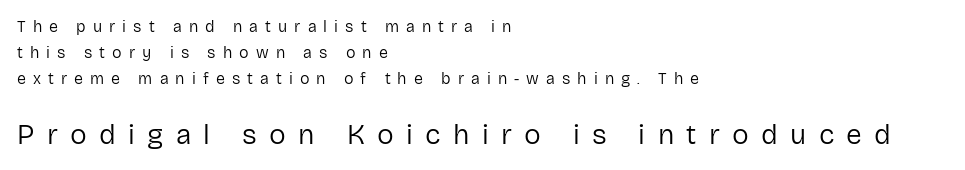
The image shows 28 px regular-weight sans-serif type, upright; set left-aligned, normal line spacing (1.62x), unusually wide letter spacing (+0.44 em), not underlined; the second (bottom) block is 1.75x larger; low stroke contrast and a medium x-height.
